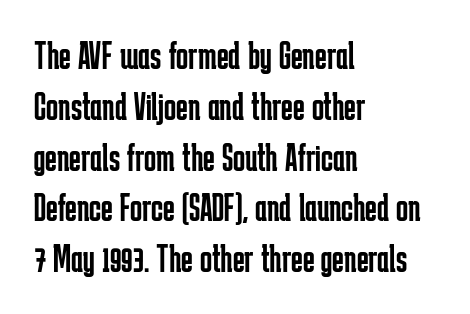
Serif or sans? Sans — the stroke terminals are bare. Letters rest on an invisible, unmarked baseline. These lines are rendered in a variable-pitch font. Caption: face not bold, strokes unweighted. Each new line begins a customary step beneath the previous one.
